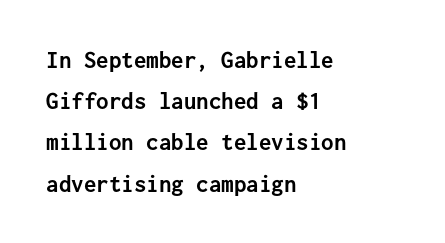
The image shows 25 px bold type, upright; set left-aligned, normal line spacing (1.65x), normal letter spacing, not underlined.
